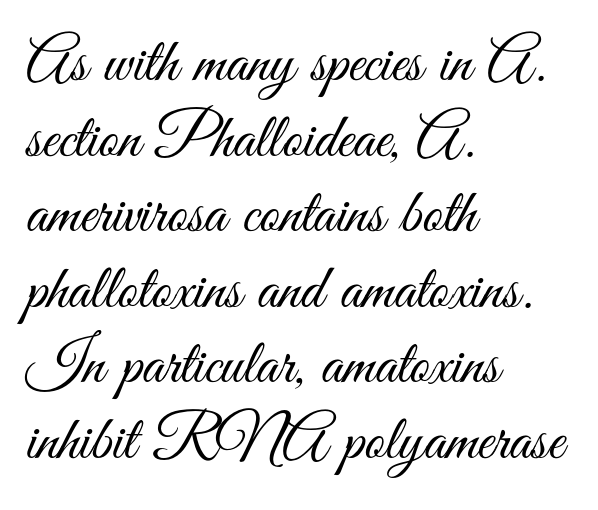
Examine the stroke ends and you'll find no serifs. Spacing verdict: proportional, widths tailored to each character. A clean baseline with only descenders dipping below it. The font is comparable to plain body text, perhaps lighter.
